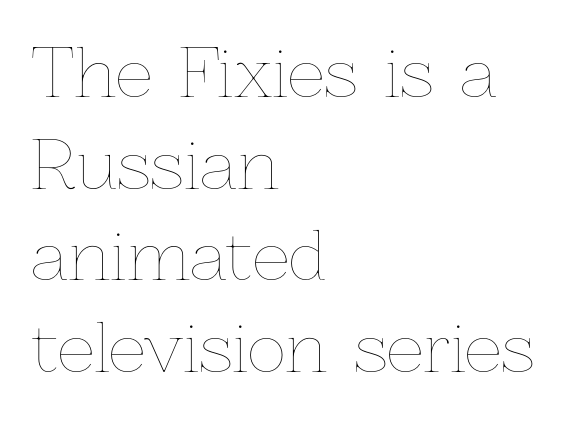
Q: Is the text bold? A: No.
Q: Is the text italic (slanted)? A: No, it is upright.
Q: Is the text underlined? A: No.
Q: How is the paragraph aligned? A: Left-aligned.
Q: Is the spacing between letters normal or unusually wide? A: Normal.
Q: Is the spacing between lines tight, normal or loose? A: Normal.
Q: Width (condensed, normal, or wide)? A: Normal.
Q: Stroke contrast? A: Low.
Q: x-height? A: Medium.
Q: Monospaced? A: No.
